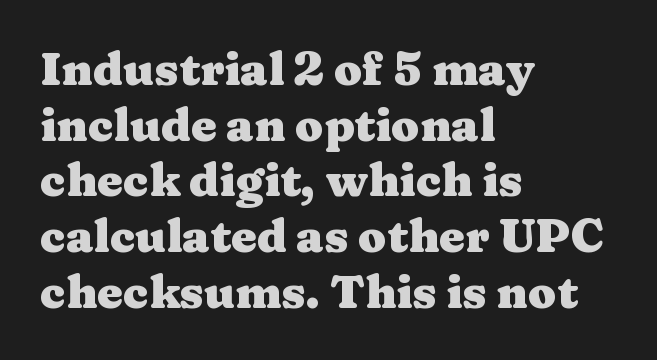
The image shows 46 px heavy, wide serif type, upright; set left-aligned, line spacing 1.21x, normal letter spacing, not underlined; medium stroke contrast and a medium x-height.
